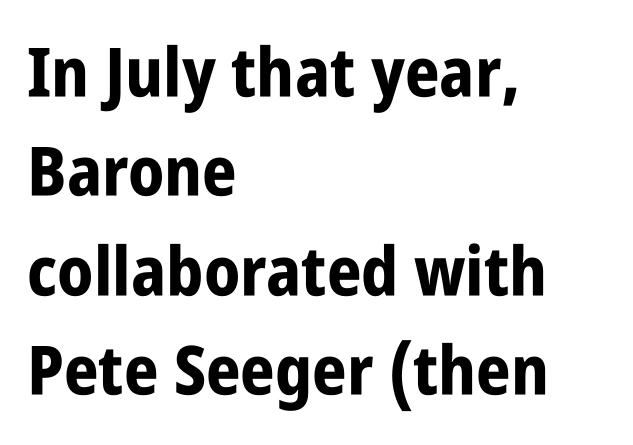
The image shows 68 px bold, condensed sans-serif type, upright; set left-aligned, normal line spacing (1.46x), normal letter spacing, not underlined; low stroke contrast and a large x-height.
